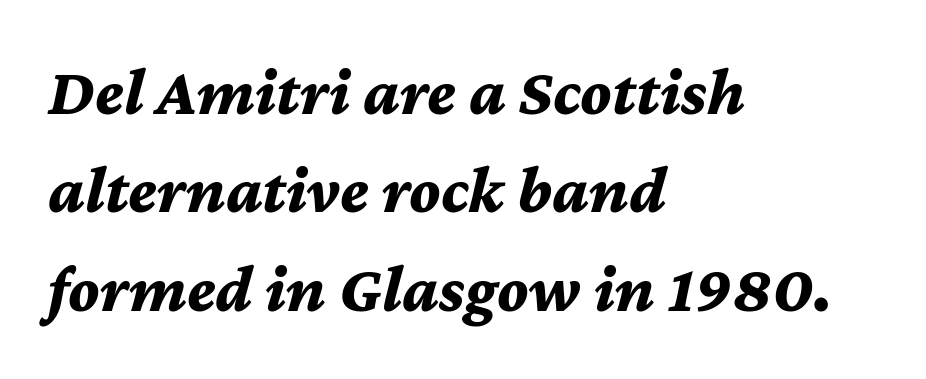
The image shows 67 px bold type, italic (leaning right); set left-aligned, normal line spacing (1.47x), normal letter spacing, not underlined; medium stroke contrast and a medium x-height.
